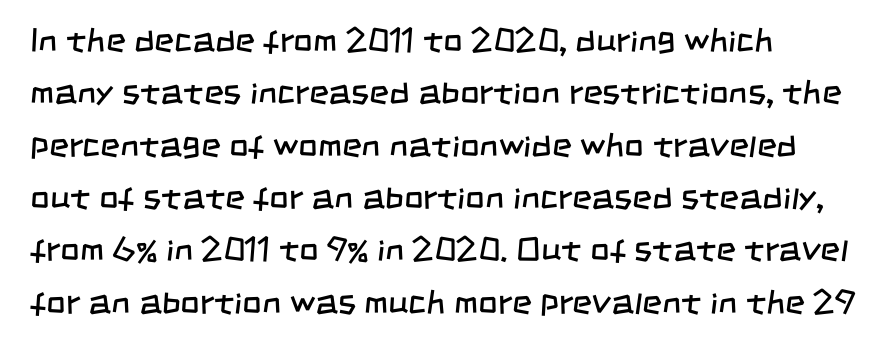
The image shows 34 px regular-weight, condensed sans-serif type; set left-aligned, normal line spacing (1.54x), normal letter spacing, not underlined; low stroke contrast and a large x-height.
